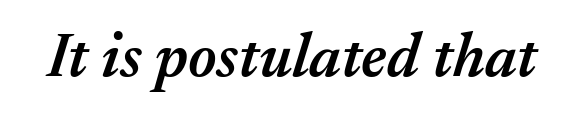
In terms of letterspacing, this is plain default setting. Each letter keeps its own natural width here, so spacing adapts to shape. The strip under each line holds only bare page. Italic: yes, the glyphs are oblique. Look at the stroke-to-counter ratio: somewhat heavy, a semibold.
